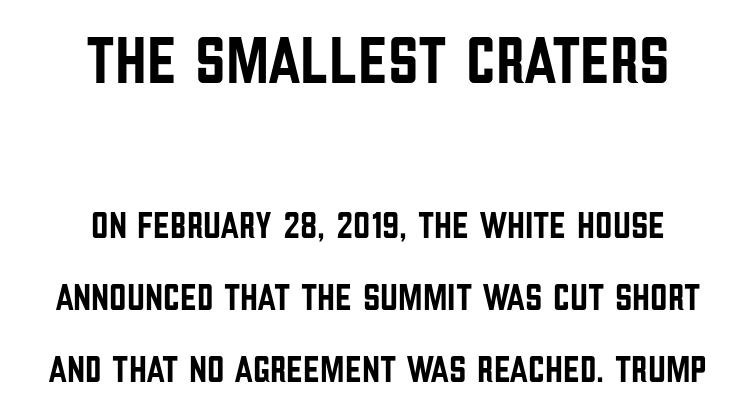
Bare-footed words on every line. In CSS terms this would be text-align: center. Tall strokes in this sample are plumb rather than angled. There is no visible air inserted between adjacent glyphs. Character widths vary here, with narrow letters taking less room than wide ones. Nope, no serifs anywhere on these letters.
